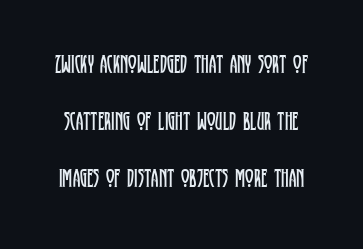
The letters stand straight up with perfectly vertical stems. The weight would be labelled regular, book, light, or lighter still. Students, note that the glyphs here touch the page at normal intervals. Beneath every word, the page is bare.
